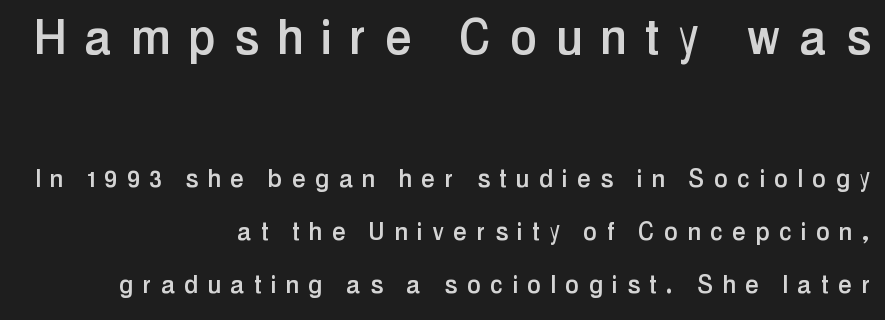
The image shows 59 px condensed sans-serif type, upright; set right-aligned, line spacing 1.76x, unusually wide letter spacing (+0.35 em), not underlined; the first (top) block is 1.97x larger; low stroke contrast and a medium x-height.
